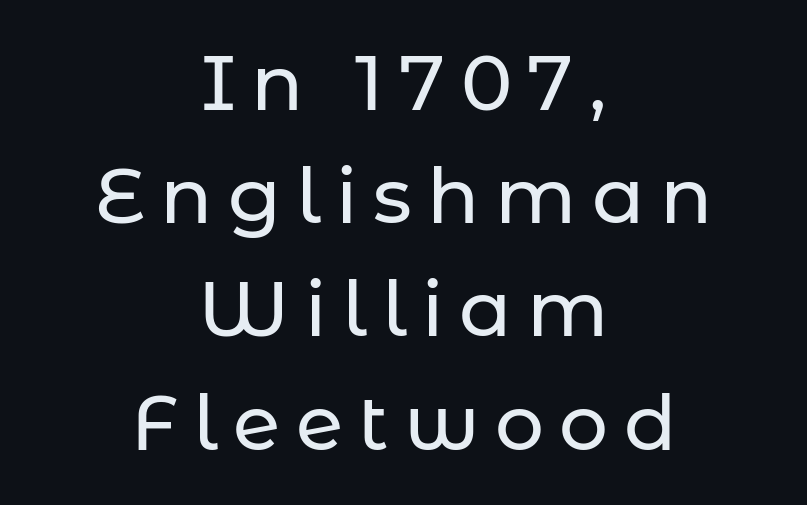
The image shows 77 px sans-serif type, upright; set centered, normal line spacing (1.47x), unusually wide letter spacing (+0.2 em), not underlined; low stroke contrast and a medium x-height.
